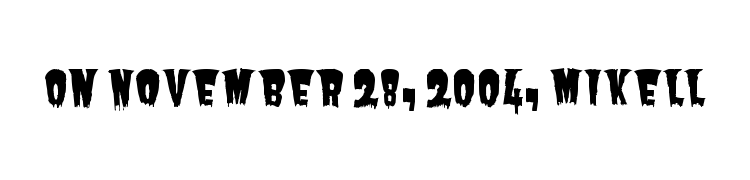
Q: Is the typeface a serif or a sans-serif typeface? A: Sans-serif.
Q: Is the text underlined? A: No.
Q: Is the spacing between letters normal or unusually wide? A: Normal.
Q: Width (condensed, normal, or wide)? A: Condensed.
Q: Stroke contrast? A: Low.
Q: x-height? A: Large.
Q: Monospaced? A: No.
